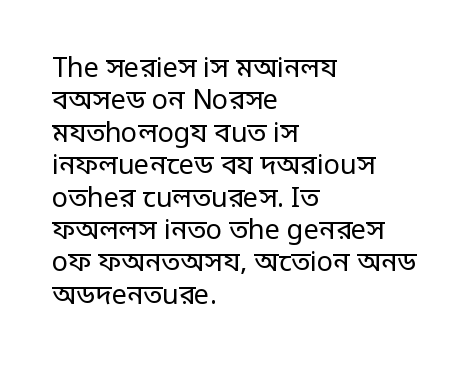
Q: Is the text bold? A: No.
Q: Is the text italic (slanted)? A: No, it is upright.
Q: Is the text underlined? A: No.
Q: How is the paragraph aligned? A: Left-aligned.
Q: Is the spacing between letters normal or unusually wide? A: Normal.
